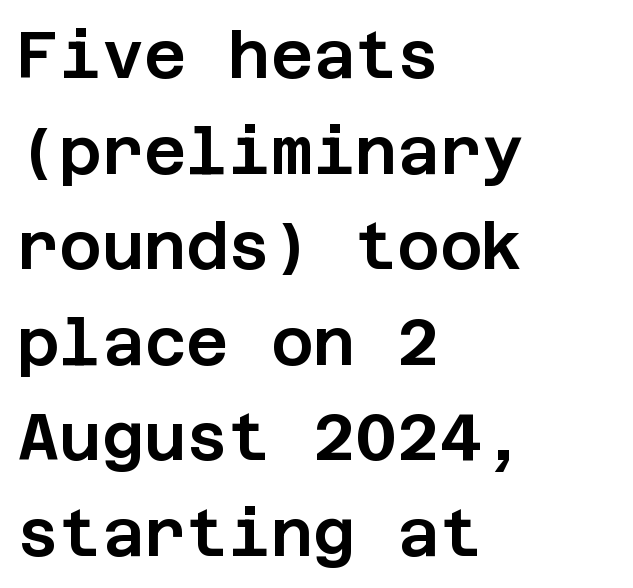
The image shows 65 px sans-serif type, upright; set left-aligned, normal line spacing (1.47x), normal letter spacing, not underlined; low stroke contrast and a large x-height.
